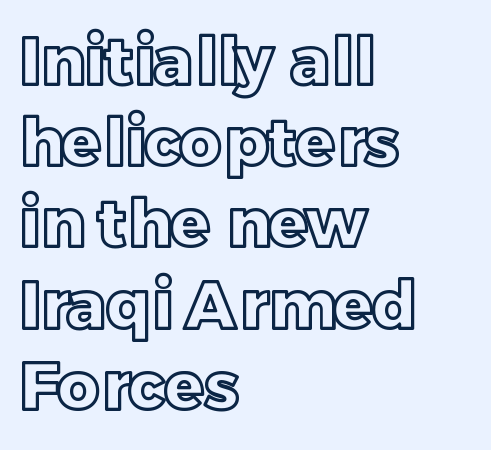
{"italic": "no", "width": "normal", "x_height": "large", "monospaced": "no", "underline": "no", "align": "left", "line_spacing": "normal", "line_spacing_ratio": 1.25, "letter_spacing": "normal", "letter_spacing_em": 0.0, "glyph_px": 65}
